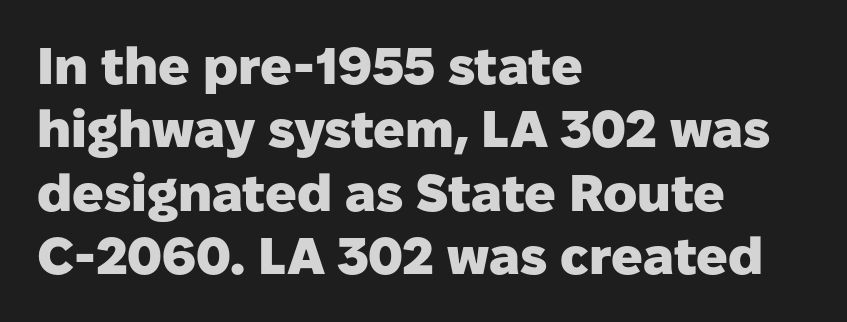
{"serif": "no", "italic": "no", "bold": "yes", "weight": "heavy", "width": "normal", "stroke_contrast": "low", "x_height": "medium", "monospaced": "no", "underline": "no", "align": "left", "line_spacing_ratio": 1.22, "letter_spacing": "normal", "letter_spacing_em": 0.0, "glyph_px": 52}
